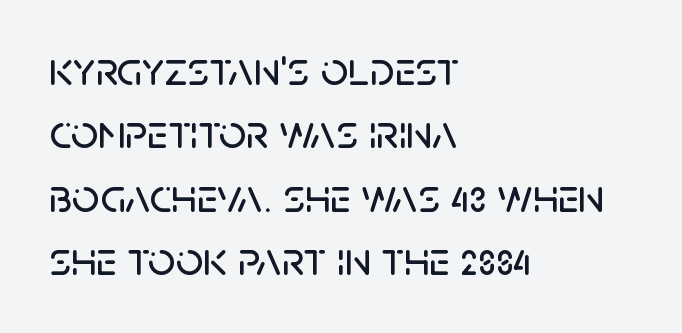
{"serif": "no", "italic": "no", "width": "normal", "stroke_contrast": "low", "x_height": "large", "monospaced": "no", "underline": "no", "align": "left", "line_spacing": "normal", "line_spacing_ratio": 1.32, "letter_spacing": "normal", "letter_spacing_em": 0.0, "glyph_px": 48}
